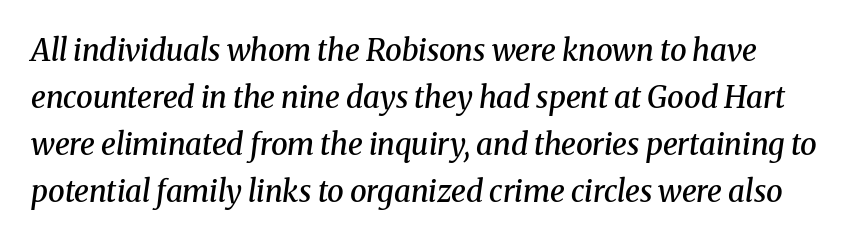
The image shows 30 px semibold serif type, italic (leaning right); set normal line spacing (1.57x), normal letter spacing, not underlined; medium stroke contrast and a medium x-height.
